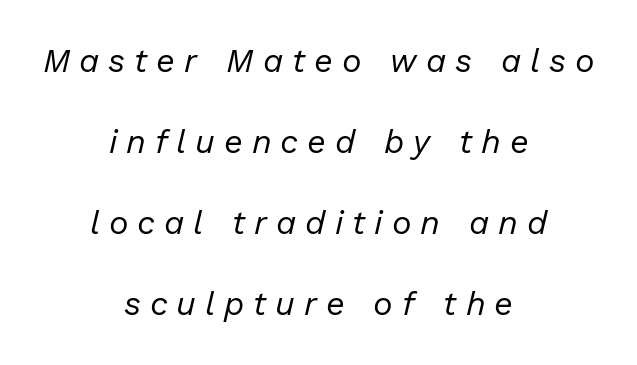
Each stroke keeps to a modest, everyday thickness or less. Spacing verdict: proportional, widths tailored to each character. Typeset on center — no edge is straight. Compared with typical paragraphs, the rows here are farther apart. Would a proofreader flag this as italicized? Yes. Decoration check: the copy has no underline.
